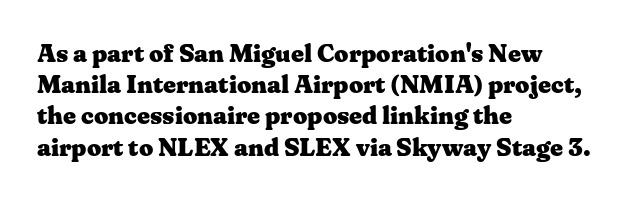
{"italic": "no", "bold": "yes", "underline": "no", "align": "left", "line_spacing": "normal", "line_spacing_ratio": 1.25, "letter_spacing": "normal", "letter_spacing_em": 0.0, "glyph_px": 25}
